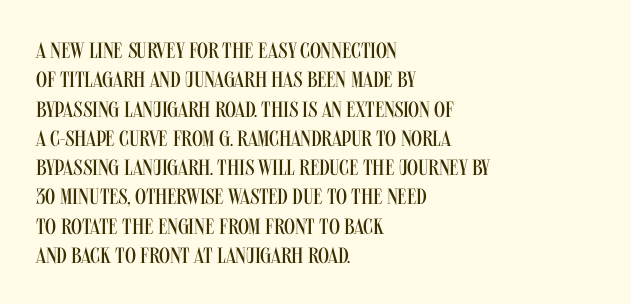
The image shows 22 px text type, upright; set left-aligned, normal line spacing (1.33x), normal letter spacing, not underlined.
